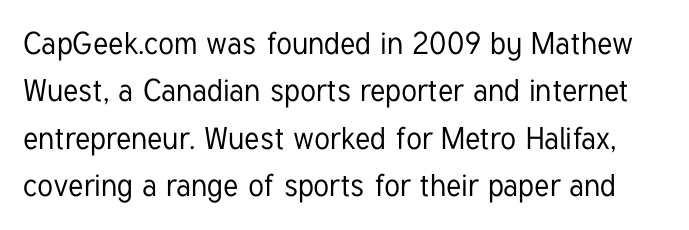
{"serif": "no", "italic": "no", "width": "condensed", "stroke_contrast": "low", "x_height": "medium", "monospaced": "no", "underline": "no", "line_spacing": "normal", "line_spacing_ratio": 1.53, "letter_spacing": "normal", "letter_spacing_em": 0.0, "glyph_px": 31}
